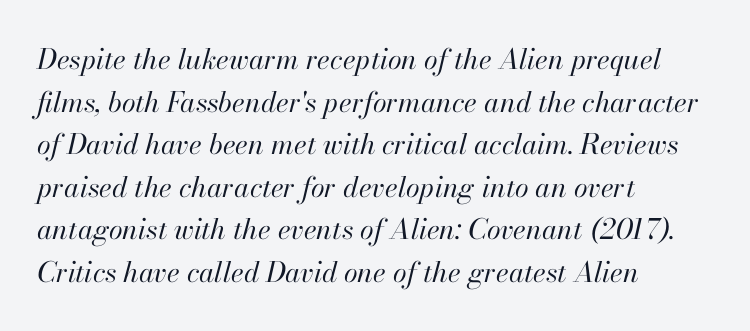
The image shows 28 px regular-weight type, italic (leaning right); set left-aligned, normal line spacing (1.52x), normal letter spacing, not underlined; high stroke contrast and a small x-height.
